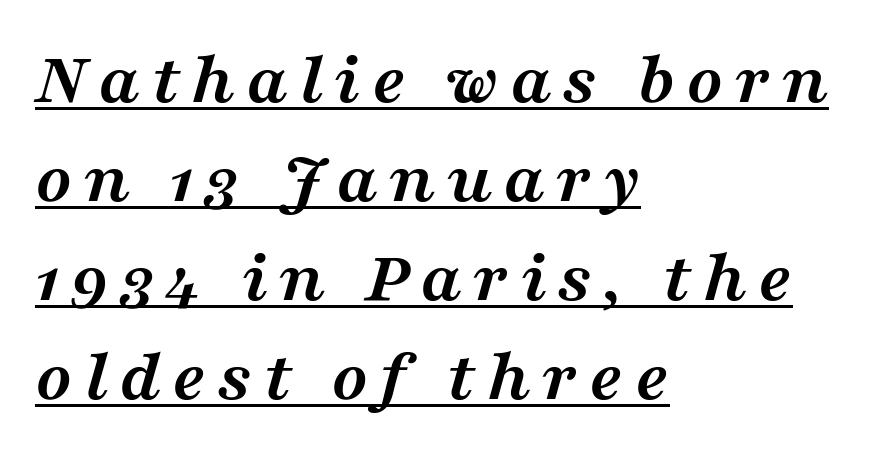
{"serif": "yes", "italic": "yes", "lean": "right", "slant_degrees": 16, "bold": "yes", "weight": "semibold", "width": "wide", "stroke_contrast": "medium", "x_height": "medium", "monospaced": "no", "underline": "yes", "align": "left", "line_spacing": "normal", "line_spacing_ratio": 1.32, "glyph_px": 75}
